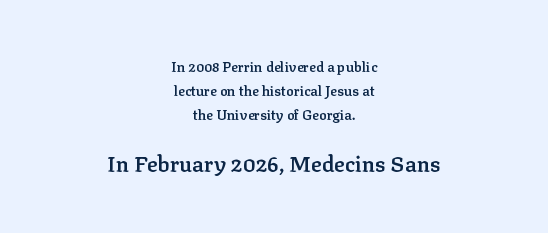
Q: Is the text bold? A: Semi-bold.
Q: Is the text italic (slanted)? A: No, it is upright.
Q: Is the text underlined? A: No.
Q: How is the paragraph aligned? A: Centered.
Q: Is the spacing between letters normal or unusually wide? A: Normal.
Q: Which block of text is set in a larger size, the first (top) or the second (bottom)? A: The second (bottom) one.
